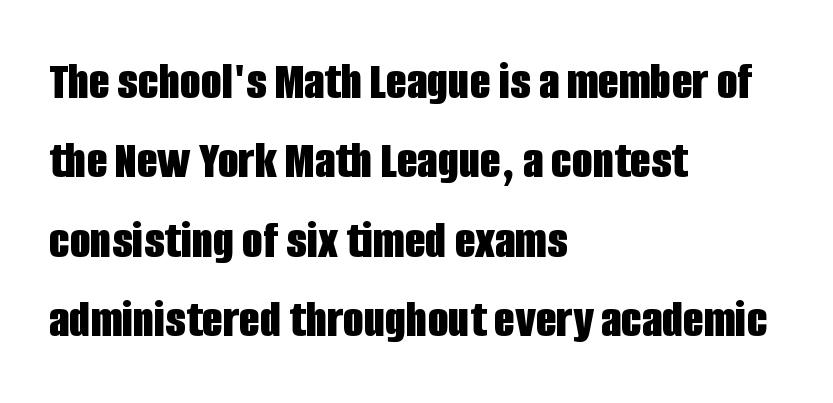
Students, note that the glyphs here touch the page at normal intervals. Caption: bold face, heavy strokes. Horizontal bands of white between lines are of average thickness. These lines stack with their left ends in a neat column. Is this a sans? Yes — the strokes have no serifs. The letters advance in unequal steps, a hallmark of proportional type.
